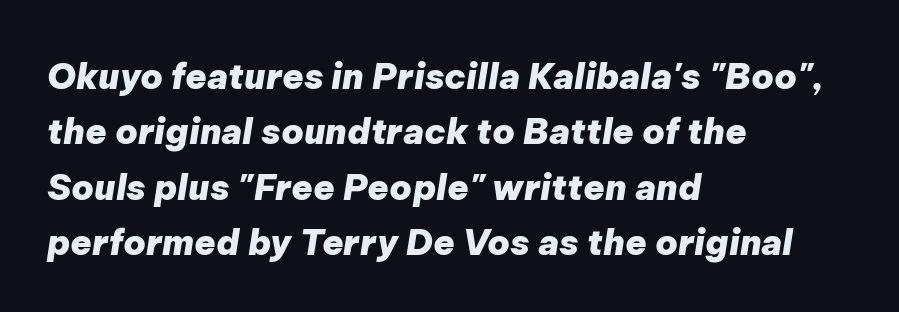
The image shows 35 px heavy type, italic (leaning right); set left-aligned, normal line spacing (1.58x), normal letter spacing, not underlined; low stroke contrast and a medium x-height.
